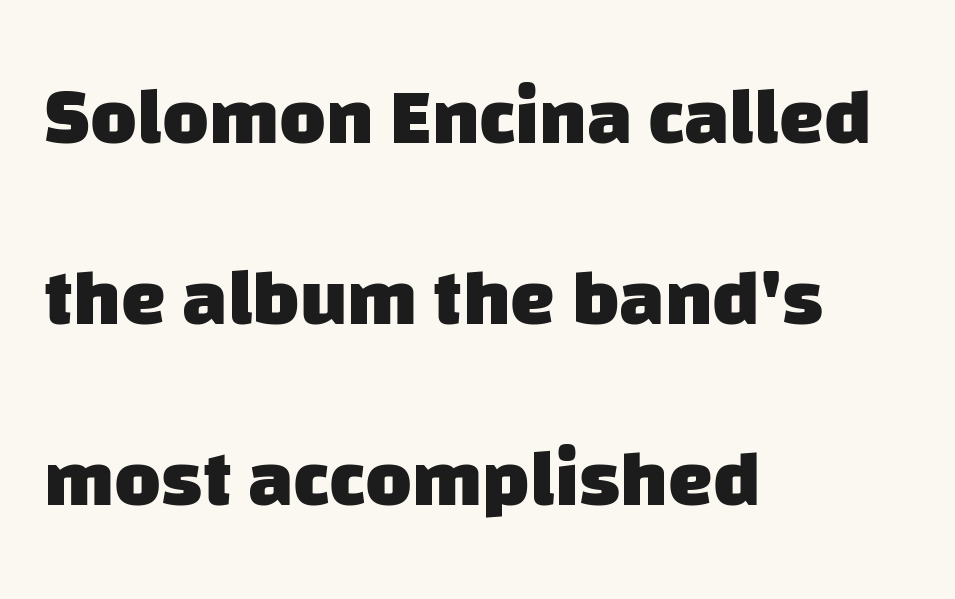
The strokes are fattened all the way to bold. Examine the stroke ends and you'll find no serifs. Beneath every word, the page is bare. The tracking reads as untouched default to a designer's eye. The lines in this sample share a left origin and differ only in where they stop.
